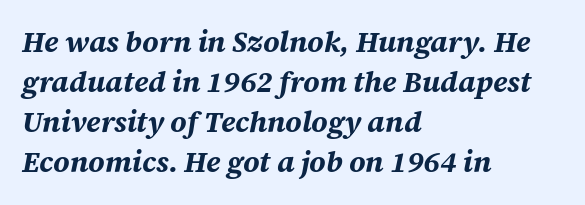
{"italic": "yes", "lean": "right", "slant_degrees": 12, "bold": "yes", "weight": "bold", "width": "normal", "stroke_contrast": "medium", "x_height": "large", "monospaced": "no", "underline": "no", "align": "left", "line_spacing": "normal", "line_spacing_ratio": 1.38, "letter_spacing": "normal", "letter_spacing_em": 0.0, "glyph_px": 29}
